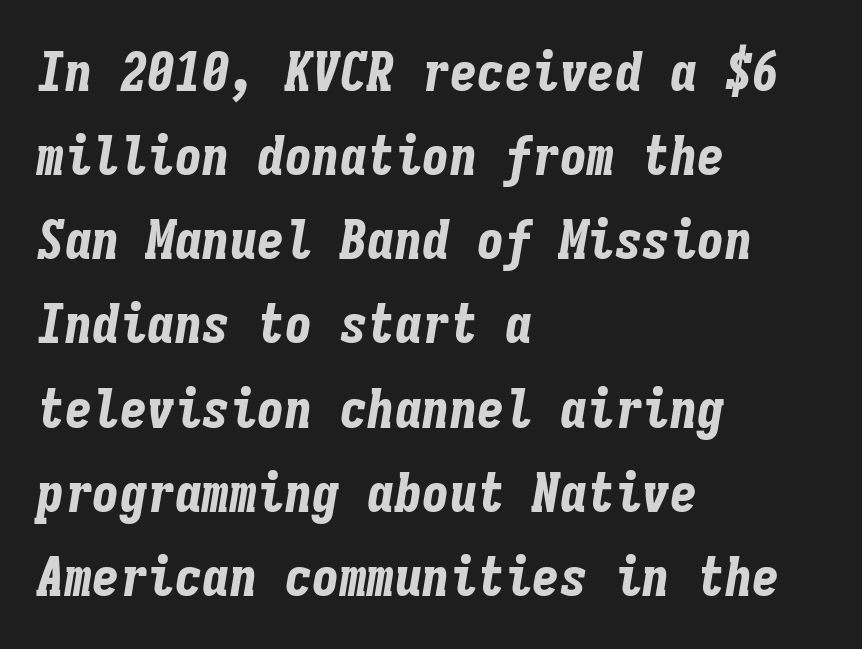
{"italic": "yes", "lean": "right", "slant_degrees": 9, "bold": "yes", "weight": "bold", "width": "condensed", "stroke_contrast": "low", "x_height": "medium", "monospaced": "yes", "underline": "no", "align": "left", "line_spacing": "normal", "line_spacing_ratio": 1.53, "letter_spacing": "normal", "letter_spacing_em": 0.0, "glyph_px": 55}
